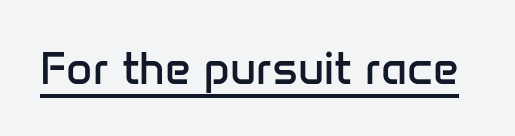
The image shows 45 px regular-weight sans-serif type, upright; set normal letter spacing, underlined; low stroke contrast and a medium x-height.
